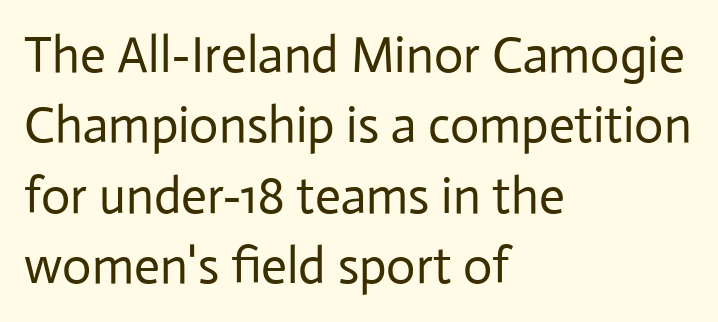
The font's upright variant was chosen for this text. Casual observation: everything's shoved over to the left. The passage shown is typed in a proportional face where columns would drift. No extra tracking has been applied to these lines.
